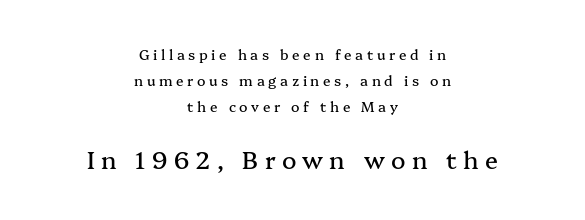
Q: Is the text italic (slanted)? A: No, it is upright.
Q: Is the text underlined? A: No.
Q: How is the paragraph aligned? A: Centered.
Q: Is the spacing between letters normal or unusually wide? A: Unusually wide.
Q: Which block of text is set in a larger size, the first (top) or the second (bottom)? A: The second (bottom) one.
